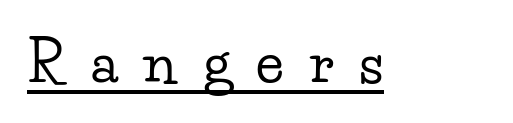
Q: Is the text italic (slanted)? A: No, it is upright.
Q: Is the typeface a serif or a sans-serif typeface? A: Serif.
Q: Is the text underlined? A: Yes.
Q: Is the spacing between letters normal or unusually wide? A: Unusually wide.
Q: Width (condensed, normal, or wide)? A: Wide.
Q: Stroke contrast? A: Low.
Q: x-height? A: Small.
Q: Monospaced? A: No.
